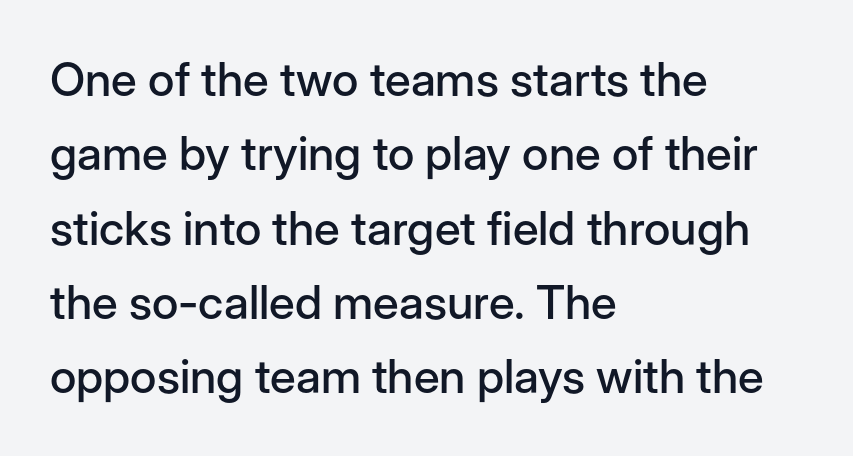
Q: Is the text italic (slanted)? A: No, it is upright.
Q: Is the typeface a serif or a sans-serif typeface? A: Sans-serif.
Q: Is the text underlined? A: No.
Q: How is the paragraph aligned? A: Left-aligned.
Q: Is the spacing between letters normal or unusually wide? A: Normal.
Q: Is the spacing between lines tight, normal or loose? A: Normal.
Q: Width (condensed, normal, or wide)? A: Normal.
Q: Stroke contrast? A: Low.
Q: x-height? A: Medium.
Q: Monospaced? A: No.
